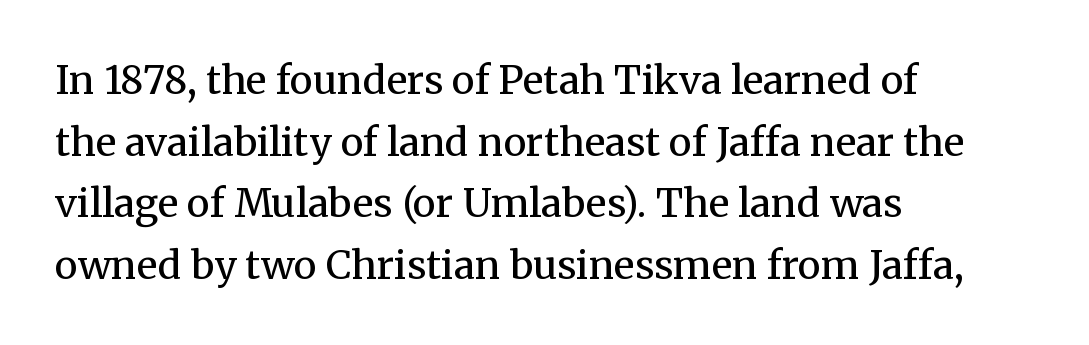
{"serif": "yes", "italic": "no", "bold": "no", "weight": "regular", "width": "normal", "stroke_contrast": "medium", "x_height": "medium", "monospaced": "no", "underline": "no", "align": "left", "line_spacing": "normal", "line_spacing_ratio": 1.58, "letter_spacing": "normal", "letter_spacing_em": 0.0, "glyph_px": 39}
